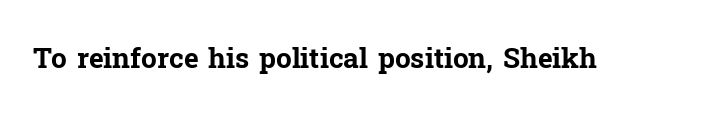
The image shows 28 px bold serif type, upright; set normal letter spacing, not underlined; low stroke contrast and a medium x-height.
